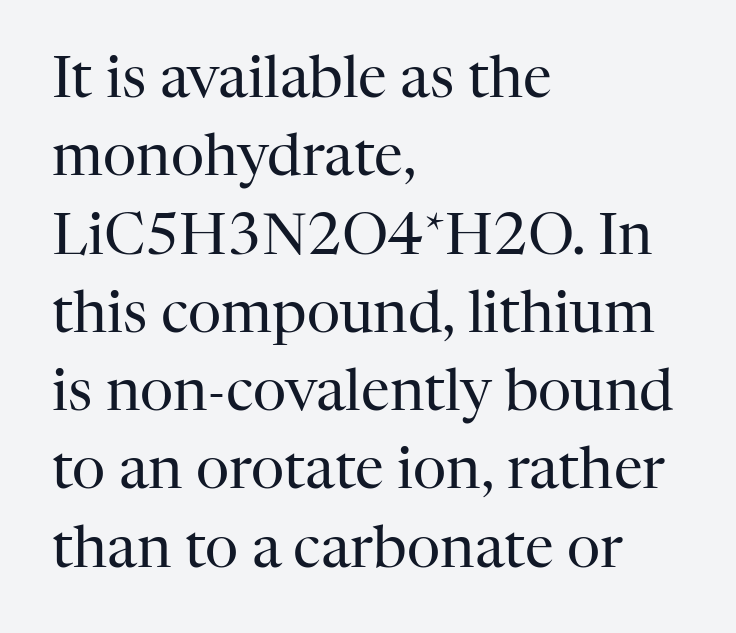
Here the designer chose a conventional face with non-uniform glyph widths. If you drew a ruler down the left edge, every line would touch it. Descenders are the only things crossing below the line. Each word holds together tightly as a unit, with standard inter-letter gaps.
